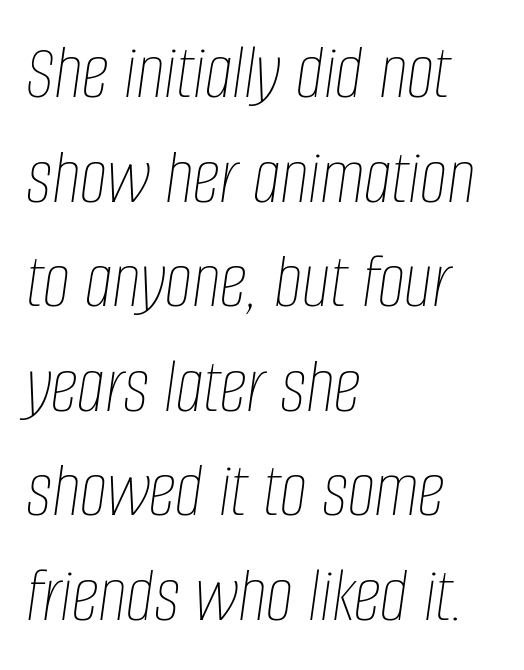
Q: Is the text bold? A: No.
Q: Is the text italic (slanted)? A: Yes, it leans right by about 8 degrees.
Q: Is the text underlined? A: No.
Q: How is the paragraph aligned? A: Left-aligned.
Q: Is the spacing between letters normal or unusually wide? A: Normal.
Q: Is the spacing between lines tight, normal or loose? A: Normal.
Q: Width (condensed, normal, or wide)? A: Condensed.
Q: Stroke contrast? A: Low.
Q: x-height? A: Large.
Q: Monospaced? A: No.
